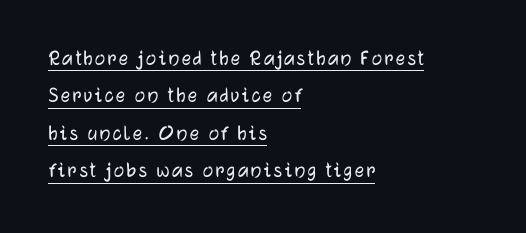
Line beginnings align vertically; line endings do not. Italic? Not at all — the glyphs are vertical. One glance says typical: line gaps are just what's usual. A typographer would call this underscored text.
